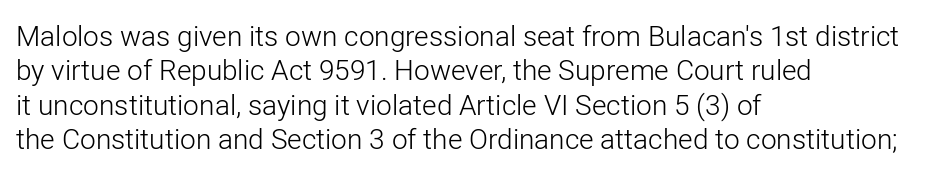
Tracking here is standard; glyphs follow each other at the usual distance. Spacing verdict: proportional, widths tailored to each character. Type style note: lacks serifs. Does the copy run flush right? No — it runs flush left.
